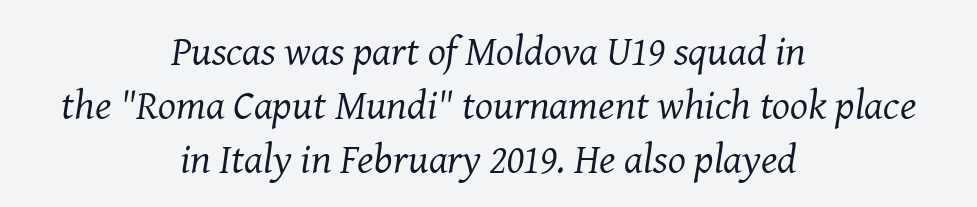
{"serif": "yes", "italic": "yes", "lean": "right", "slant_degrees": 8, "bold": "no", "weight": "regular", "width": "normal", "stroke_contrast": "medium", "x_height": "medium", "monospaced": "no", "underline": "no", "align": "center", "line_spacing": "normal", "line_spacing_ratio": 1.28, "letter_spacing": "normal", "letter_spacing_em": 0.0, "glyph_px": 42}
